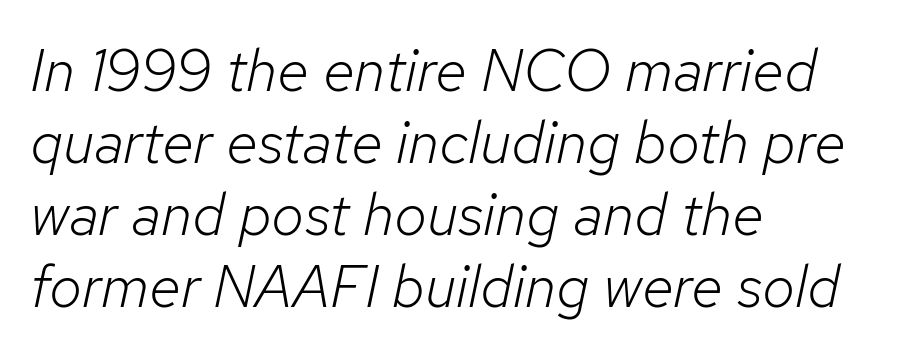
The image shows 59 px light type, italic (leaning right); set left-aligned, line spacing 1.22x, normal letter spacing, not underlined; low stroke contrast and a medium x-height.
